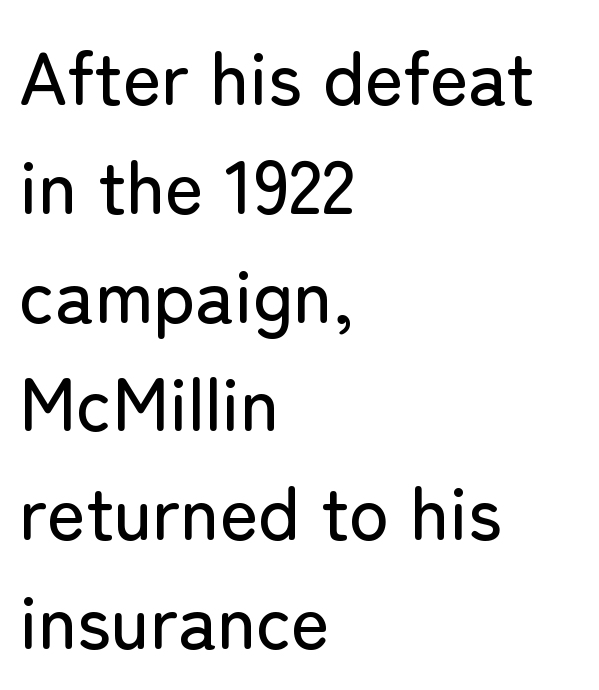
These lines stack with their left ends in a neat column. These lines are rendered in a variable-pitch font. In terms of leading, this rendering sits right in the middle. A typesetter would label this face a sans. A bare baseline throughout the passage. The axis of the letterforms is exactly vertical.
